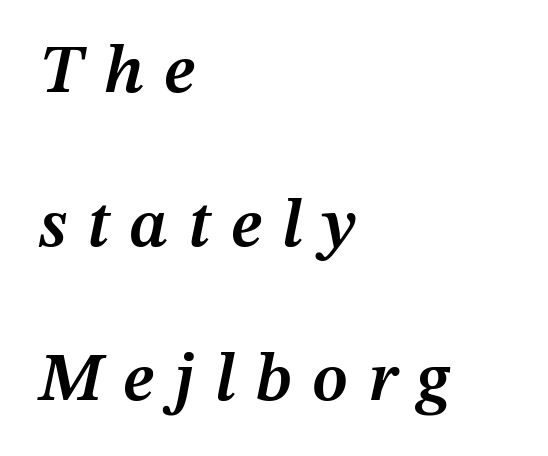
You can tell it's italic because the verticals aren't actually vertical. The face used here is proportionally spaced, like ordinary book or web type. Has an underline been added? It has not. This block would shrink considerably if given ordinary leading; it's expanded now. Stroke thickness is moderately raised; the sample reads as semibold.
